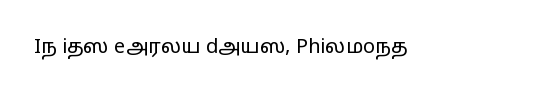
Posture: upright roman. Short note: letters normally spaced. The weight would be labelled regular, book, light, or lighter still. Lines of text with bare space underneath.
